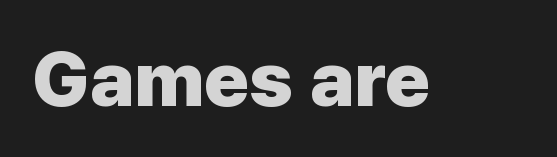
Do the letters lean? They stand straight. Serifs: no, the terminals of the letterforms are clean. The words here are not underlined. The glyphs have the mass of a bold cut. Varying glyph widths throughout — classic text-font behaviour. Observe the ordinary spacing: letters are neighbours, not strangers.
